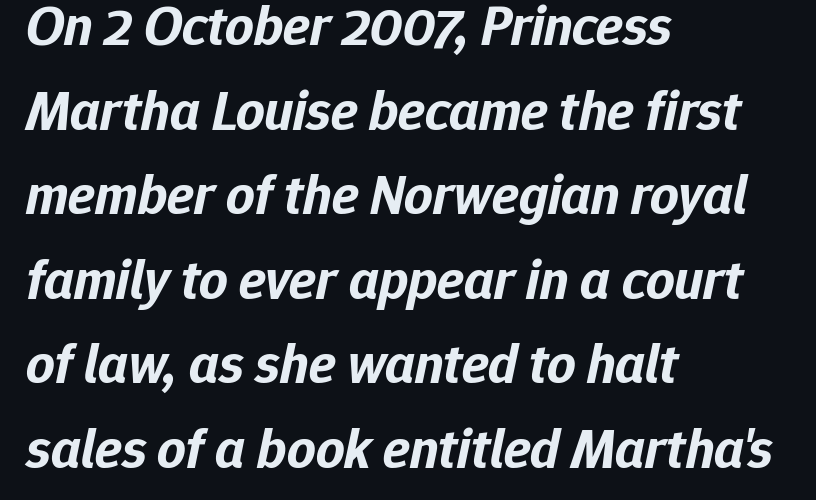
How heavy is the stroke? Heavy — this is a bold. The space between consecutive lines is moderate. The tracking reads as untouched default to a designer's eye. Clear beneath every line of the passage.
